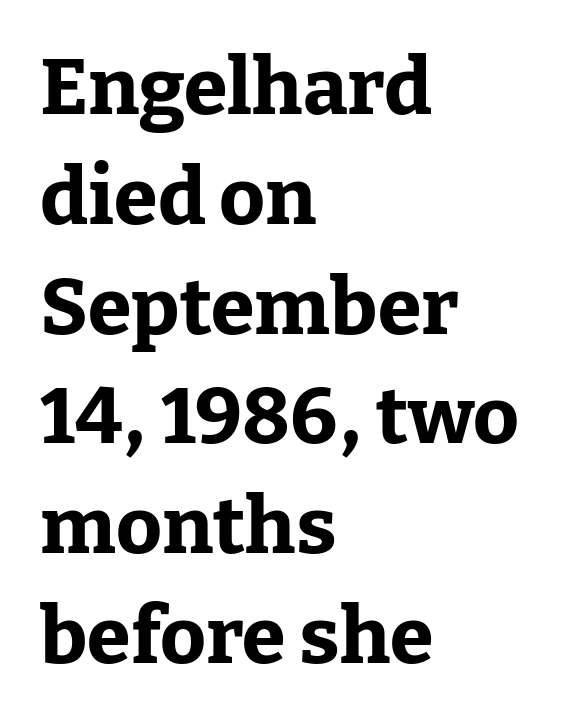
{"serif": "yes", "italic": "no", "bold": "yes", "weight": "bold", "width": "normal", "stroke_contrast": "low", "x_height": "medium", "monospaced": "no", "underline": "no", "align": "left", "line_spacing": "normal", "line_spacing_ratio": 1.39, "letter_spacing": "normal", "letter_spacing_em": 0.0, "glyph_px": 79}
